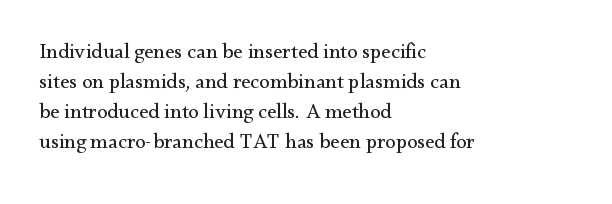
{"italic": "no", "bold": "no", "underline": "no", "align": "left", "line_spacing": "normal", "line_spacing_ratio": 1.43, "letter_spacing": "normal", "letter_spacing_em": 0.0, "glyph_px": 21}
